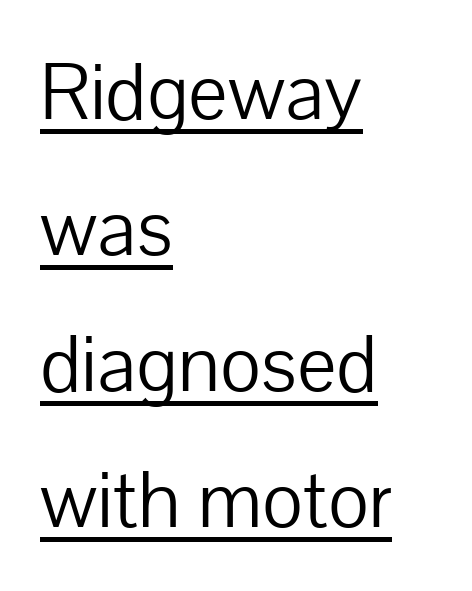
Q: Is the text bold? A: No.
Q: Is the text italic (slanted)? A: No, it is upright.
Q: Is the typeface a serif or a sans-serif typeface? A: Sans-serif.
Q: Is the text underlined? A: Yes.
Q: How is the paragraph aligned? A: Left-aligned.
Q: Is the spacing between letters normal or unusually wide? A: Normal.
Q: Width (condensed, normal, or wide)? A: Normal.
Q: Stroke contrast? A: Low.
Q: x-height? A: Medium.
Q: Monospaced? A: No.
